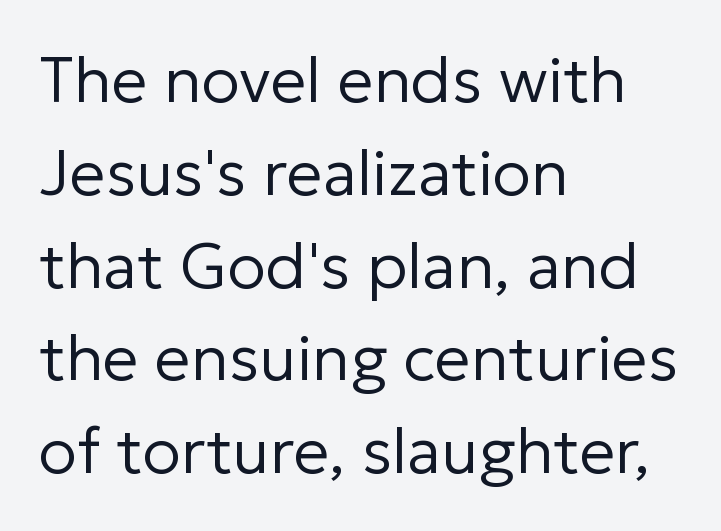
The image shows 64 px regular-weight sans-serif type, upright; set left-aligned, normal line spacing (1.45x), normal letter spacing, not underlined; low stroke contrast and a medium x-height.
